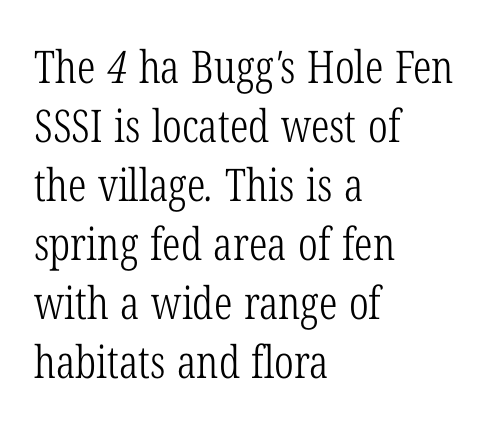
Q: Is the text bold? A: No.
Q: Is the typeface a serif or a sans-serif typeface? A: Serif.
Q: Is the text underlined? A: No.
Q: How is the paragraph aligned? A: Left-aligned.
Q: Is the spacing between letters normal or unusually wide? A: Normal.
Q: Is the spacing between lines tight, normal or loose? A: Normal.
Q: Width (condensed, normal, or wide)? A: Condensed.
Q: Stroke contrast? A: Low.
Q: x-height? A: Medium.
Q: Monospaced? A: No.
